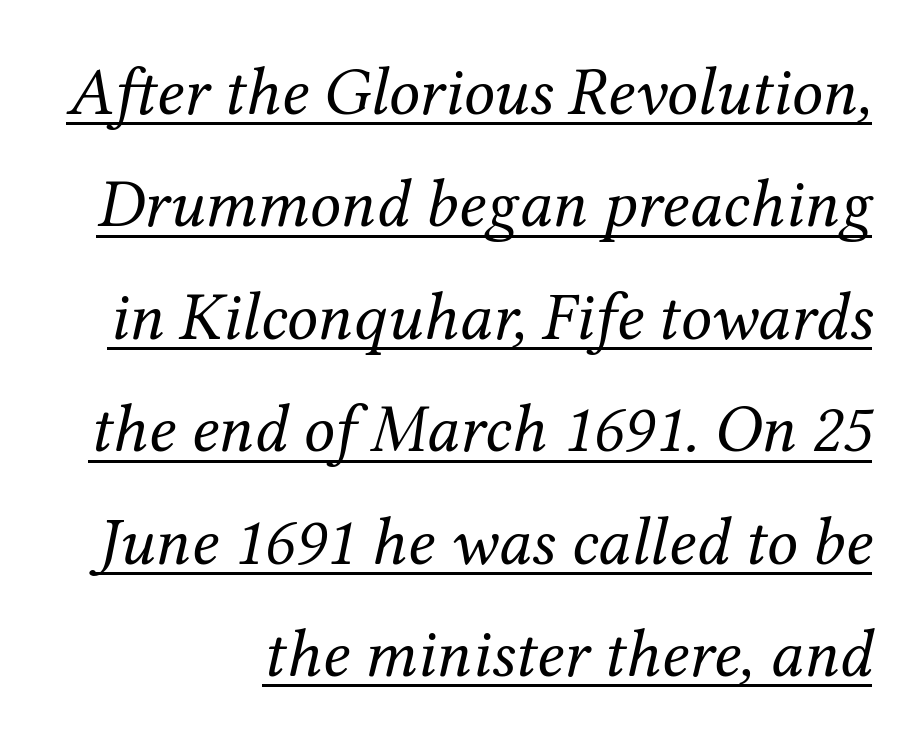
The image shows 69 px regular-weight serif type, italic (leaning right); set normal line spacing (1.63x), normal letter spacing, underlined; medium stroke contrast and a medium x-height.
